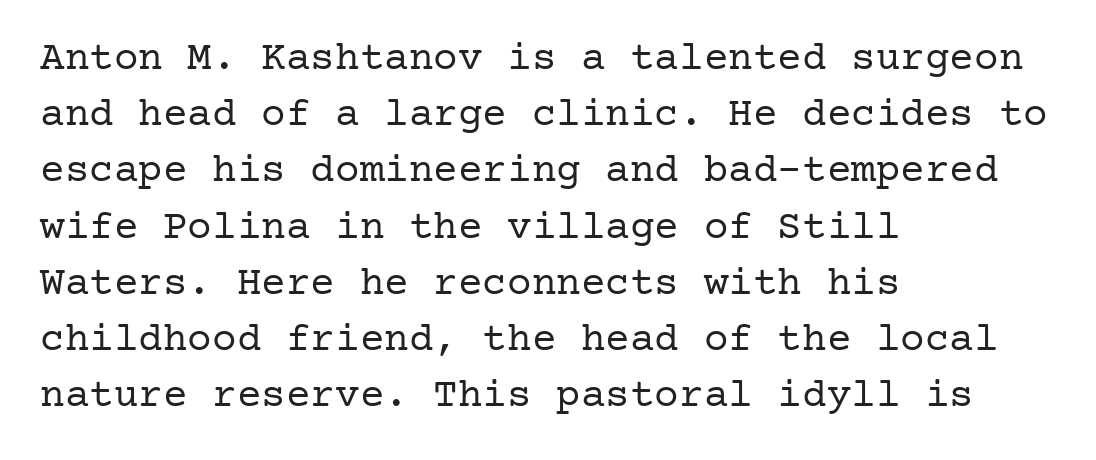
Q: Is the text bold? A: No.
Q: Is the text italic (slanted)? A: No, it is upright.
Q: Is the typeface a serif or a sans-serif typeface? A: Serif.
Q: Is the text underlined? A: No.
Q: How is the paragraph aligned? A: Left-aligned.
Q: Is the spacing between letters normal or unusually wide? A: Normal.
Q: Is the spacing between lines tight, normal or loose? A: Normal.
Q: Width (condensed, normal, or wide)? A: Normal.
Q: Stroke contrast? A: Low.
Q: x-height? A: Medium.
